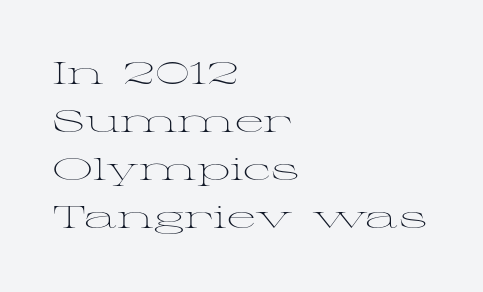
The image shows 31 px light, wide serif type, upright; set left-aligned, normal line spacing (1.55x), normal letter spacing, not underlined; medium stroke contrast and a medium x-height.
